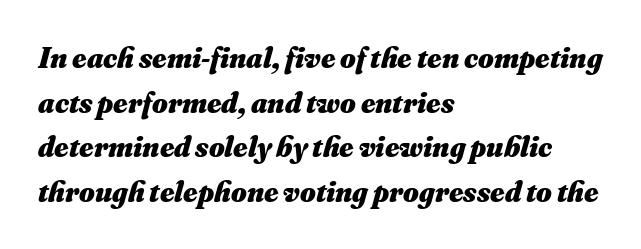
Q: Is the text bold? A: Yes.
Q: Is the text italic (slanted)? A: Yes, it leans right by about 16 degrees.
Q: Is the text underlined? A: No.
Q: How is the paragraph aligned? A: Left-aligned.
Q: Is the spacing between letters normal or unusually wide? A: Normal.
Q: Is the spacing between lines tight, normal or loose? A: Normal.
Q: Width (condensed, normal, or wide)? A: Normal.
Q: Stroke contrast? A: Medium.
Q: x-height? A: Small.
Q: Monospaced? A: No.
